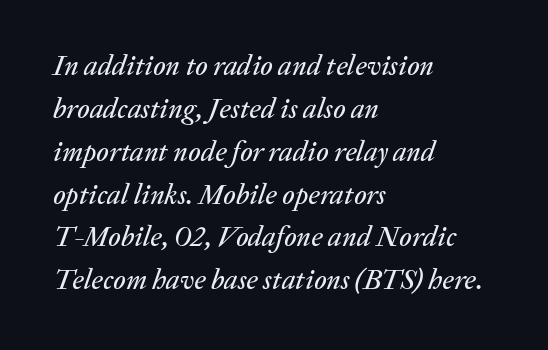
Each line starts at the same left margin while the right side varies. The rows are spaced the way most documents space them. The type is set solid horizontally, with unmodified tracking. Italic: yes, the glyphs are oblique. Note the varied advance widths — an 'i' is clearly narrower than an 'm'.
